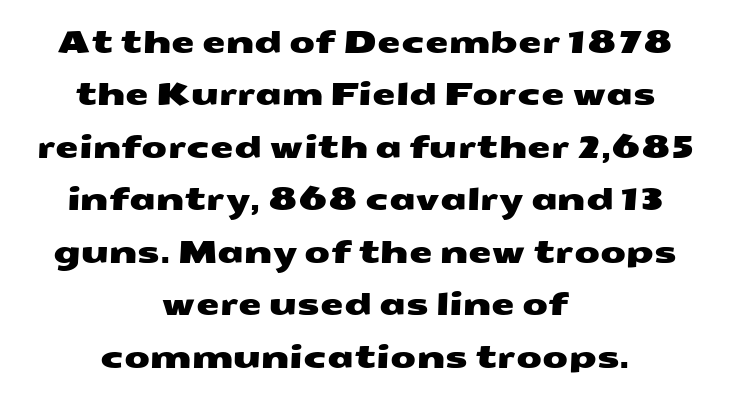
The image shows 30 px wide sans-serif type; set centered, line spacing 1.75x, normal letter spacing, not underlined; medium stroke contrast and a medium x-height.
